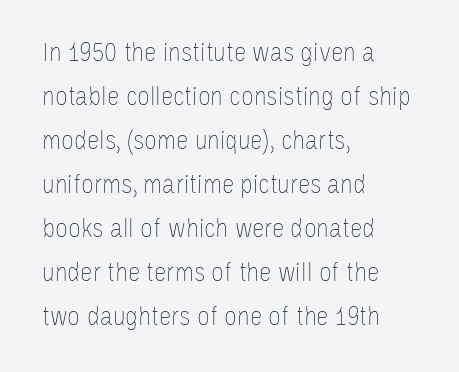
The image shows 28 px thin, condensed type, upright; set left-aligned, normal line spacing (1.57x), normal letter spacing, not underlined; low stroke contrast and a large x-height.
